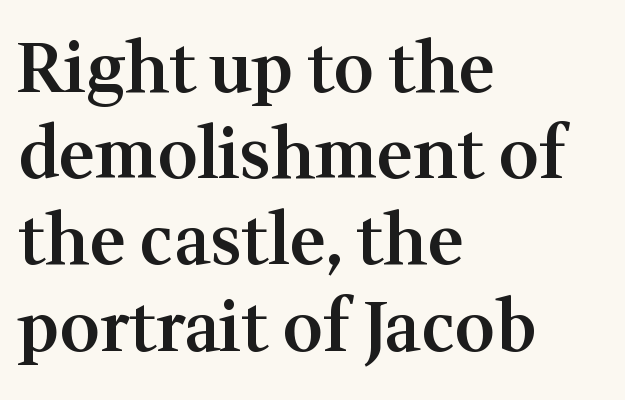
{"serif": "yes", "italic": "no", "bold": "semi", "weight": "semibold", "width": "normal", "stroke_contrast": "medium", "x_height": "medium", "monospaced": "no", "underline": "no", "align": "left", "line_spacing": "normal", "line_spacing_ratio": 1.25, "letter_spacing": "normal", "letter_spacing_em": 0.0, "glyph_px": 69}
